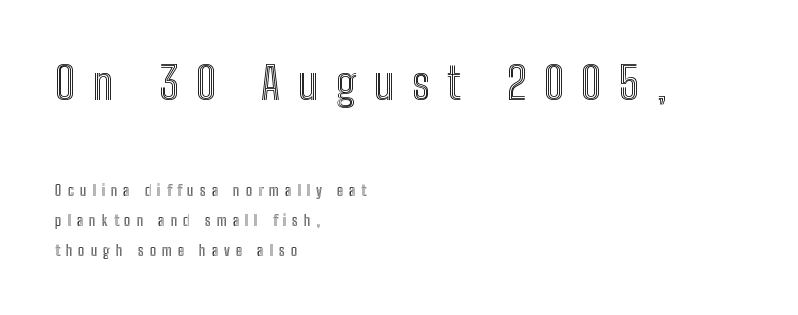
The image shows 45 px condensed type, upright; set left-aligned, loose line spacing (2.0x), unusually wide letter spacing (+0.4 em), not underlined; the first (top) block is 3.0x larger; a medium x-height.
